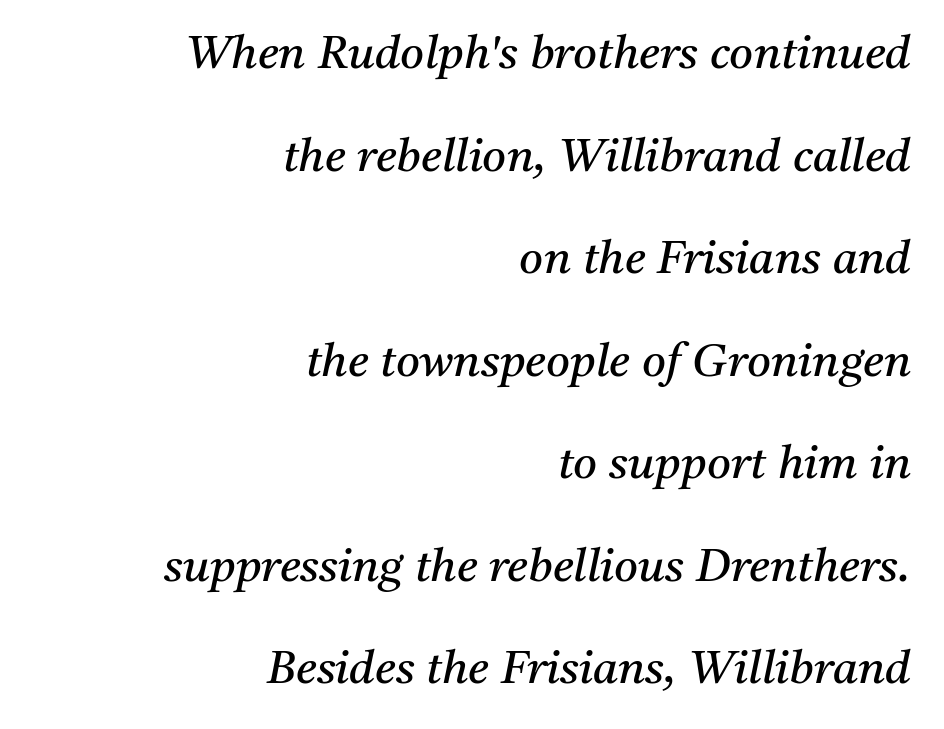
The text carries the slant typical of an italic or oblique font. A student would call this right alignment; a typographer would say flush right, rag left. The designer dialed line spacing up above the default. Descenders hang freely into open space.
